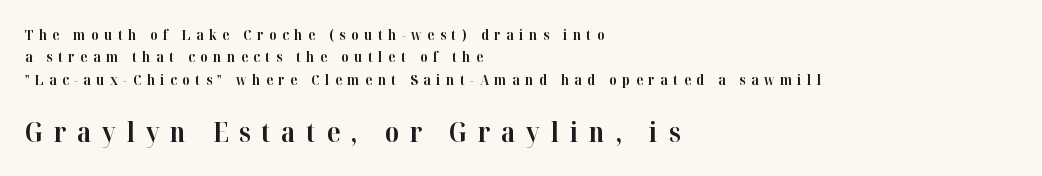
{"italic": "no", "bold": "yes", "underline": "no", "align": "left", "line_spacing": "normal", "line_spacing_ratio": 1.59, "letter_spacing": "wide", "letter_spacing_em": 0.4, "larger_block": "second", "size_ratio": 1.93, "glyph_px": 27}
